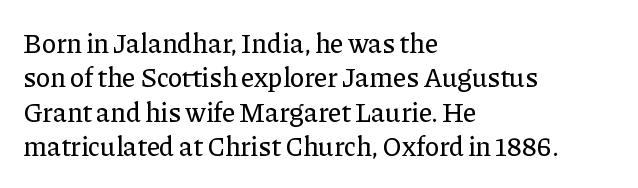
The image shows 27 px text type, upright; set left-aligned, normal line spacing (1.27x), normal letter spacing, not underlined.
